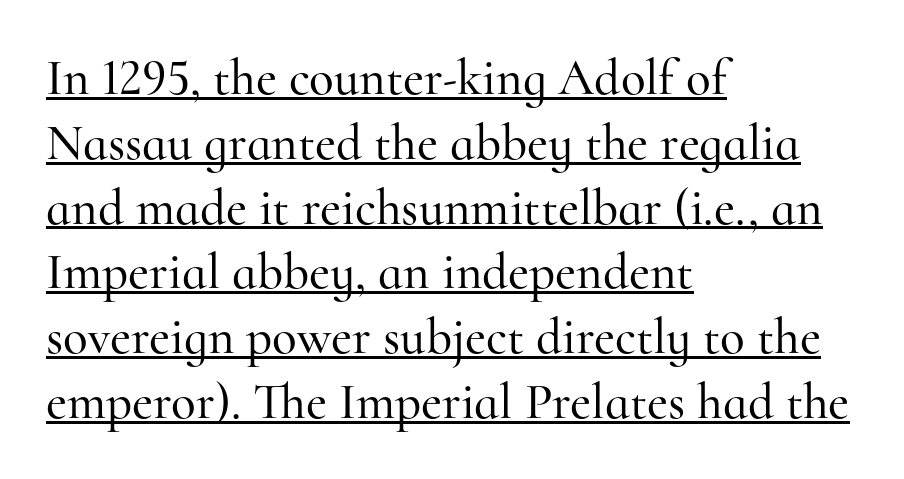
Q: Is the text italic (slanted)? A: No, it is upright.
Q: Is the typeface a serif or a sans-serif typeface? A: Serif.
Q: Is the text underlined? A: Yes.
Q: How is the paragraph aligned? A: Left-aligned.
Q: Is the spacing between letters normal or unusually wide? A: Normal.
Q: Is the spacing between lines tight, normal or loose? A: Normal.
Q: Width (condensed, normal, or wide)? A: Normal.
Q: Stroke contrast? A: High.
Q: x-height? A: Small.
Q: Monospaced? A: No.
